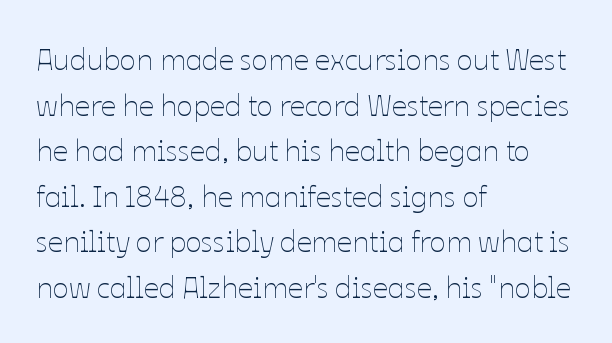
The image shows 30 px thin type, upright; set left-aligned, normal line spacing (1.52x), normal letter spacing, not underlined; low stroke contrast and a medium x-height.
